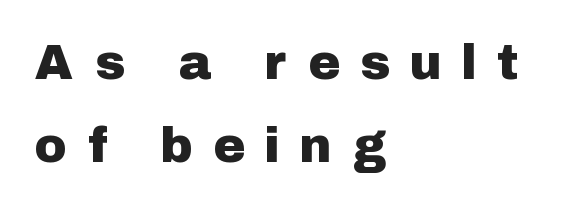
{"serif": "no", "italic": "no", "width": "normal", "stroke_contrast": "low", "x_height": "medium", "monospaced": "no", "underline": "no", "align": "left", "line_spacing": "normal", "line_spacing_ratio": 1.69, "letter_spacing": "wide", "letter_spacing_em": 0.47, "glyph_px": 49}
